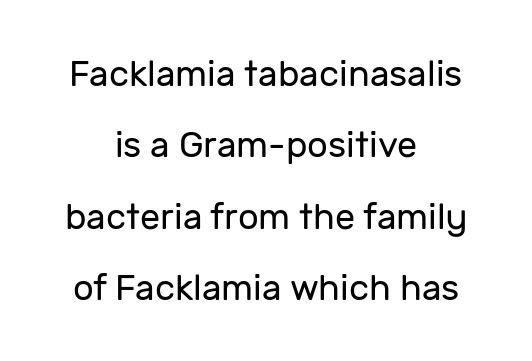
Q: Is the text bold? A: No.
Q: Is the text italic (slanted)? A: No, it is upright.
Q: Is the typeface a serif or a sans-serif typeface? A: Sans-serif.
Q: Is the text underlined? A: No.
Q: How is the paragraph aligned? A: Centered.
Q: Is the spacing between letters normal or unusually wide? A: Normal.
Q: Is the spacing between lines tight, normal or loose? A: Loose.
Q: Width (condensed, normal, or wide)? A: Normal.
Q: Stroke contrast? A: Low.
Q: x-height? A: Medium.
Q: Monospaced? A: No.
